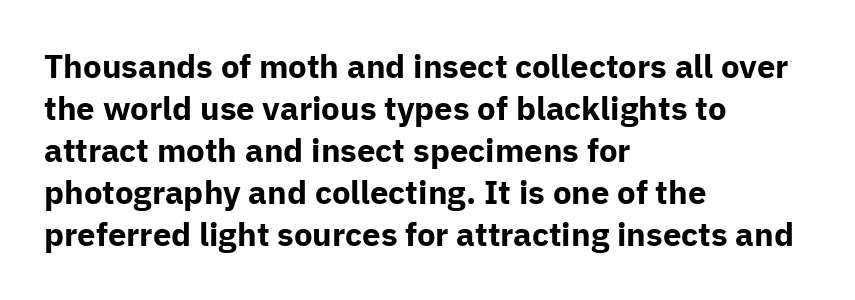
The image shows 33 px bold sans-serif type, upright; set left-aligned, normal line spacing (1.27x), normal letter spacing, not underlined; low stroke contrast and a medium x-height.
